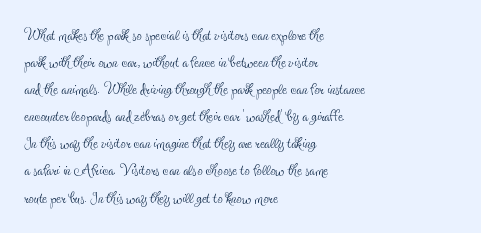
The passage shown is not underscored anywhere. Summary of vertical rhythm: regular, with standard interline spacing. The rag falls on the right side of this text block. Vertical stems look standard width or narrower in stroke.
